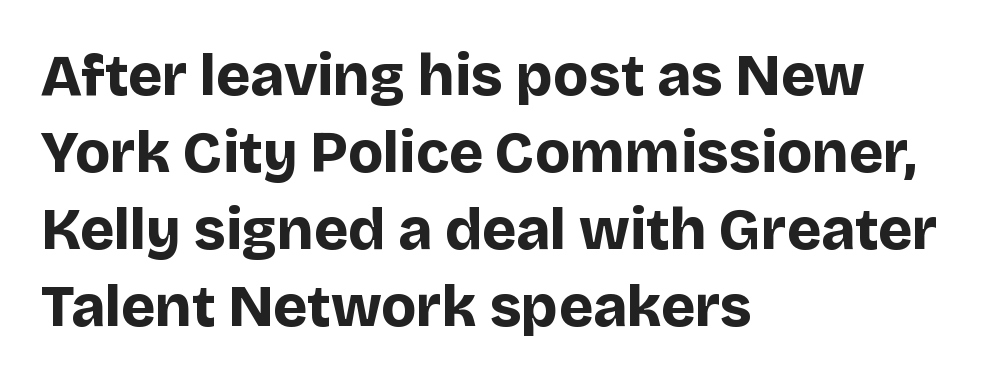
Q: Is the text bold? A: Yes.
Q: Is the text italic (slanted)? A: No, it is upright.
Q: Is the typeface a serif or a sans-serif typeface? A: Sans-serif.
Q: Is the text underlined? A: No.
Q: How is the paragraph aligned? A: Left-aligned.
Q: Is the spacing between letters normal or unusually wide? A: Normal.
Q: Is the spacing between lines tight, normal or loose? A: Normal.
Q: Width (condensed, normal, or wide)? A: Normal.
Q: Stroke contrast? A: Low.
Q: x-height? A: Large.
Q: Monospaced? A: No.
